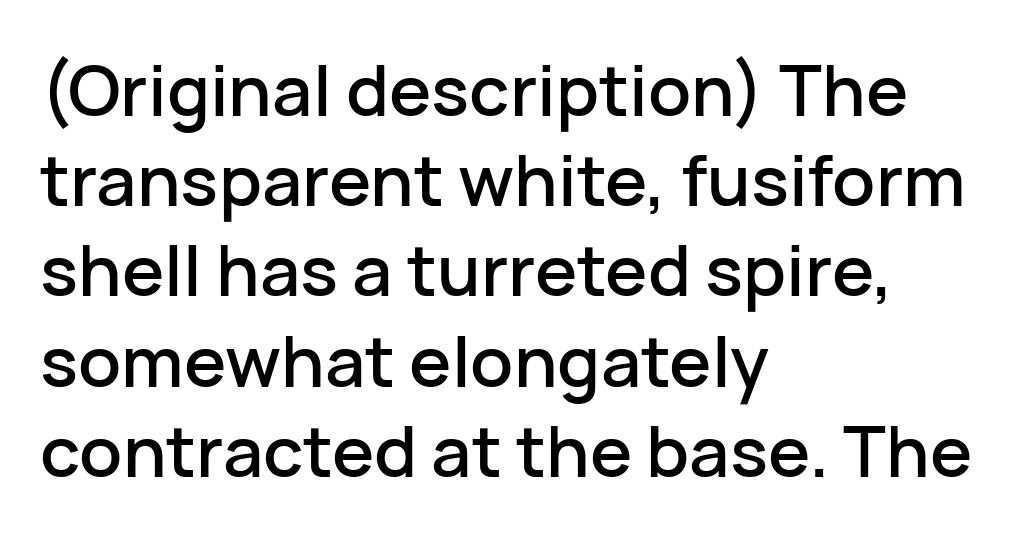
Each word holds together tightly as a unit, with standard inter-letter gaps. Is there any slant? The stems are plumb. Each letter keeps its own natural width here, so spacing adapts to shape. You can tell from the bare stems that sans-serif type was used. Only glyphs here, with clear space below each row.
